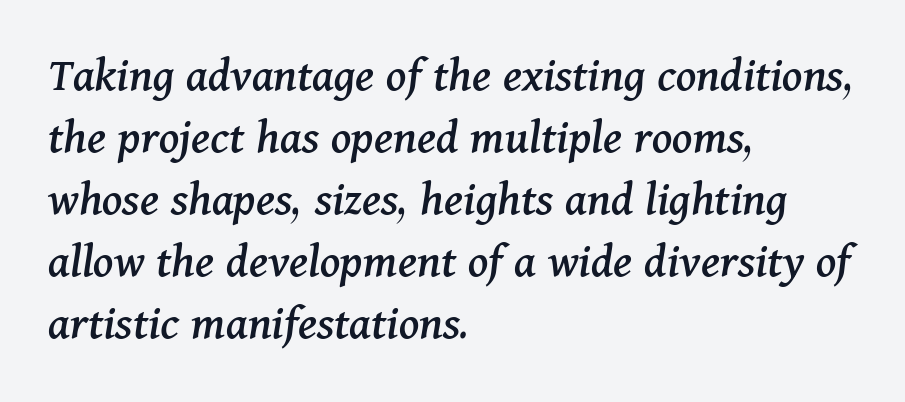
{"serif": "yes", "italic": "yes", "lean": "right", "slant_degrees": 11, "width": "normal", "stroke_contrast": "medium", "x_height": "medium", "monospaced": "no", "underline": "no", "align": "left", "line_spacing_ratio": 1.24, "letter_spacing": "normal", "letter_spacing_em": 0.0, "glyph_px": 50}
